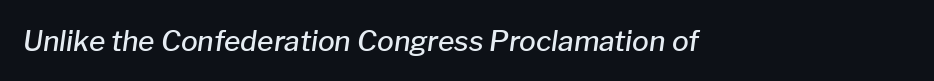
{"italic": "yes", "lean": "right", "slant_degrees": 8, "bold": "semi", "weight": "semibold", "width": "normal", "stroke_contrast": "low", "x_height": "medium", "monospaced": "no", "underline": "no", "letter_spacing": "normal", "letter_spacing_em": 0.0, "glyph_px": 28}
